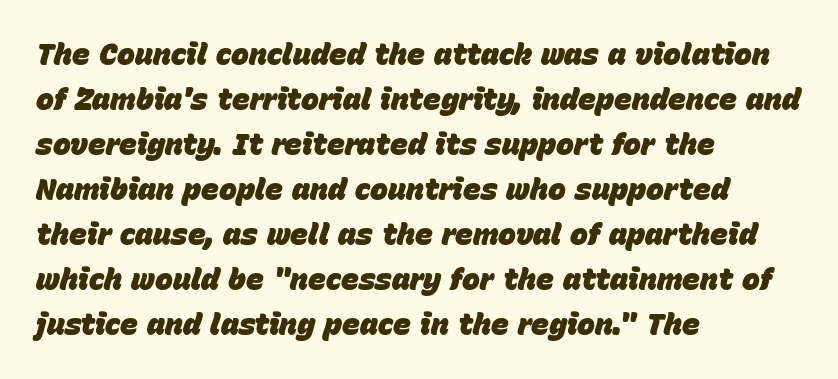
Q: Is the text bold? A: Yes.
Q: Is the text italic (slanted)? A: Yes, it leans right by about 15 degrees.
Q: Is the text underlined? A: No.
Q: How is the paragraph aligned? A: Left-aligned.
Q: Is the spacing between letters normal or unusually wide? A: Normal.
Q: Is the spacing between lines tight, normal or loose? A: Normal.
Q: Width (condensed, normal, or wide)? A: Normal.
Q: Stroke contrast? A: Low.
Q: x-height? A: Large.
Q: Monospaced? A: No.
